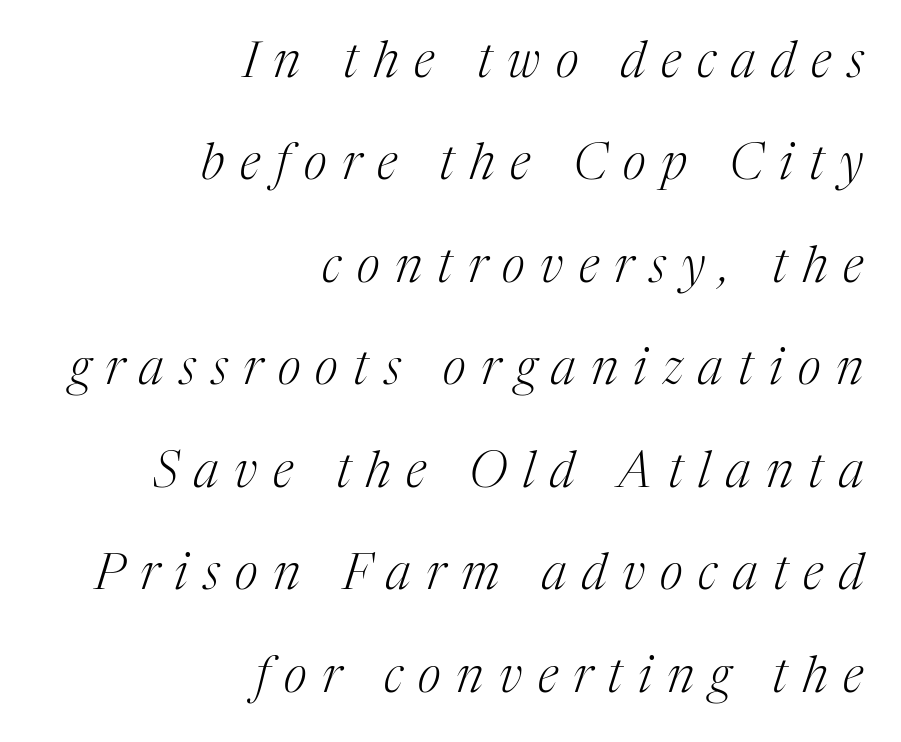
Quick note: italic. This rendering features lettering with no underline. The strokes are not fattened; the text isn't bold. A typesetter would call this leading open, well beyond the default. The rendering uses natural spacing where letterforms have individual widths.
